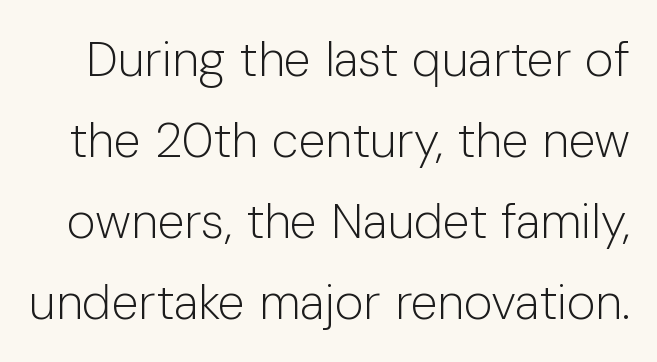
The image shows 49 px light sans-serif type, upright; set normal line spacing (1.65x), normal letter spacing, not underlined; low stroke contrast and a medium x-height.
